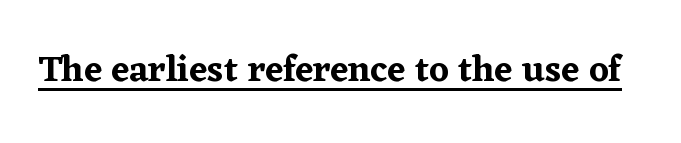
Each letter keeps its own natural width here, so spacing adapts to shape. I'd call this a serif setting — the letters wear small feet. What stands out about the letter spacing? Nothing — it is the standard amount. The lettering is marked with a stroke running underneath it. The typography opts for an upright posture over an oblique one.
